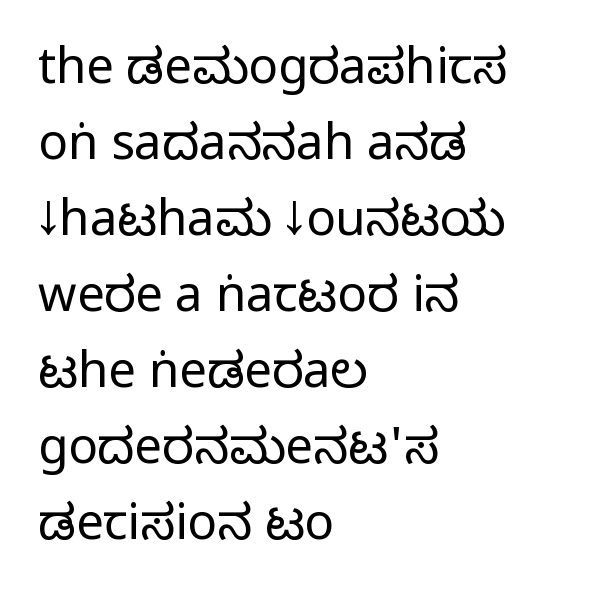
Q: Is the text bold? A: No.
Q: Is the text italic (slanted)? A: No, it is upright.
Q: Is the typeface a serif or a sans-serif typeface? A: Sans-serif.
Q: Is the text underlined? A: No.
Q: How is the paragraph aligned? A: Left-aligned.
Q: Is the spacing between letters normal or unusually wide? A: Normal.
Q: Is the spacing between lines tight, normal or loose? A: Normal.
Q: Width (condensed, normal, or wide)? A: Condensed.
Q: Stroke contrast? A: Low.
Q: x-height? A: Large.
Q: Monospaced? A: No.
